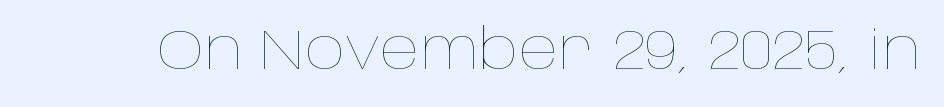
Q: Is the text bold? A: No.
Q: Is the text italic (slanted)? A: No, it is upright.
Q: Is the text underlined? A: No.
Q: Is the spacing between letters normal or unusually wide? A: Normal.
Q: Width (condensed, normal, or wide)? A: Normal.
Q: Stroke contrast? A: Low.
Q: x-height? A: Large.
Q: Monospaced? A: No.
